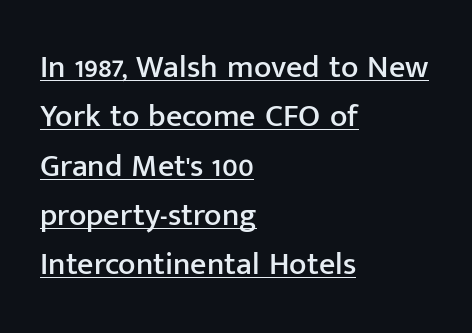
{"serif": "no", "italic": "no", "width": "normal", "stroke_contrast": "low", "x_height": "medium", "monospaced": "no", "underline": "yes", "align": "left", "line_spacing": "normal", "line_spacing_ratio": 1.54, "letter_spacing": "normal", "letter_spacing_em": 0.0, "glyph_px": 32}
